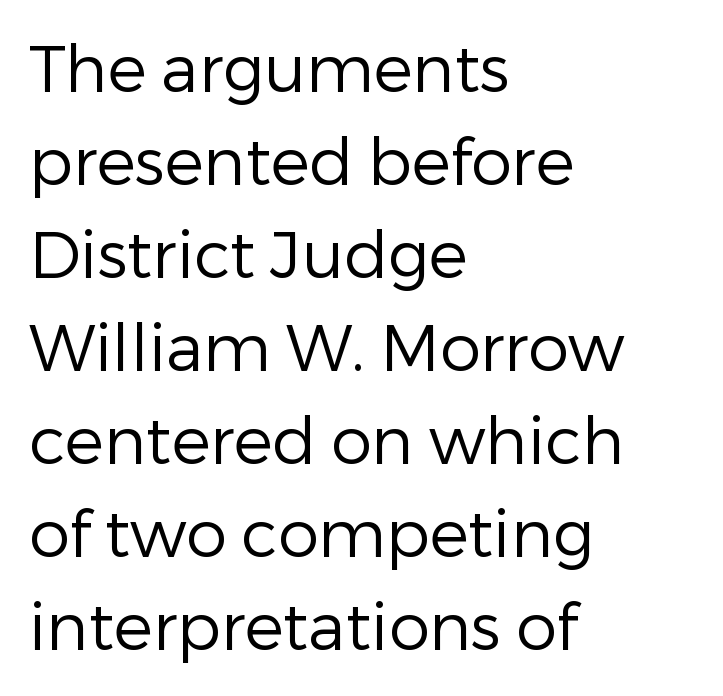
Q: Is the text bold? A: No.
Q: Is the text italic (slanted)? A: No, it is upright.
Q: Is the typeface a serif or a sans-serif typeface? A: Sans-serif.
Q: Is the text underlined? A: No.
Q: How is the paragraph aligned? A: Left-aligned.
Q: Is the spacing between letters normal or unusually wide? A: Normal.
Q: Is the spacing between lines tight, normal or loose? A: Normal.
Q: Width (condensed, normal, or wide)? A: Normal.
Q: Stroke contrast? A: Low.
Q: x-height? A: Medium.
Q: Monospaced? A: No.
